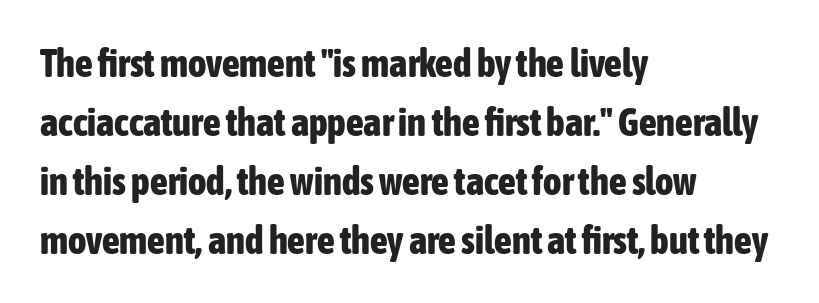
Spacing verdict: proportional, widths tailored to each character. The ragged edge is on the right, which tells us the setting is flush left. Bare-footed words on every line. The rows are spaced the way most documents space them.
